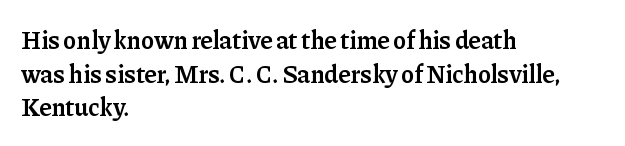
The image shows 25 px text type, upright; set left-aligned, normal line spacing (1.35x), normal letter spacing, not underlined.
